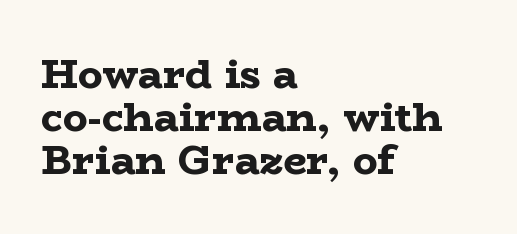
Compared with typical body copy, the letter spacing here is the same. This sample trades vertical openness for compactness between lines. Chunky letters — that's bold for sure. Varying glyph widths throughout — classic text-font behaviour. Font category for this specimen: serif.
